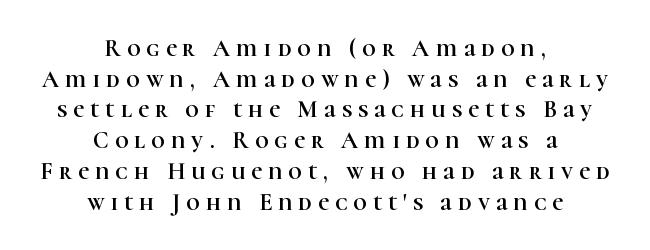
The image shows 24 px text type, upright; set centered, normal line spacing (1.28x), unusually wide letter spacing (+0.25 em), not underlined.
